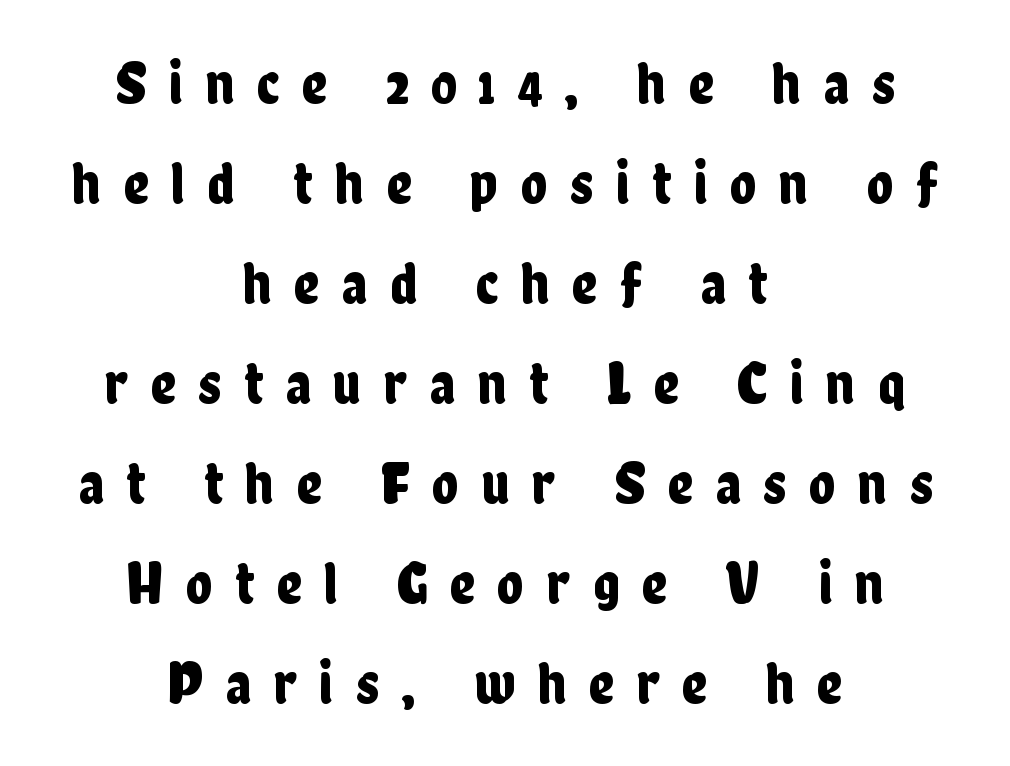
Beneath every word, the page is bare. Leftover space on each line is divided equally before and after the words. If you measured baseline to baseline, you'd find a middling distance. In terms of letterspacing, this is a distinctly airy, spread setting.
